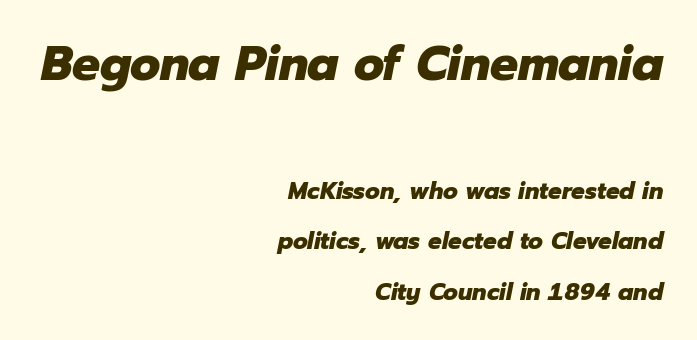
Q: Is the text bold? A: Yes.
Q: Is the text italic (slanted)? A: Yes, it leans right by about 12 degrees.
Q: Is the text underlined? A: No.
Q: How is the paragraph aligned? A: Right-aligned.
Q: Is the spacing between letters normal or unusually wide? A: Normal.
Q: Is the spacing between lines tight, normal or loose? A: Loose.
Q: Which block of text is set in a larger size, the first (top) or the second (bottom)? A: The first (top) one.
Q: Width (condensed, normal, or wide)? A: Normal.
Q: Stroke contrast? A: Low.
Q: x-height? A: Medium.
Q: Monospaced? A: No.
